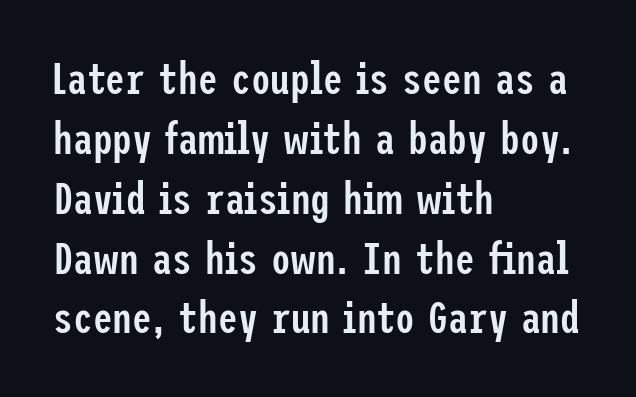
Q: Is the text bold? A: Semi-bold.
Q: Is the text italic (slanted)? A: No, it is upright.
Q: Is the typeface a serif or a sans-serif typeface? A: Sans-serif.
Q: Is the text underlined? A: No.
Q: How is the paragraph aligned? A: Left-aligned.
Q: Is the spacing between letters normal or unusually wide? A: Normal.
Q: Is the spacing between lines tight, normal or loose? A: Normal.
Q: Width (condensed, normal, or wide)? A: Condensed.
Q: Stroke contrast? A: Low.
Q: x-height? A: Medium.
